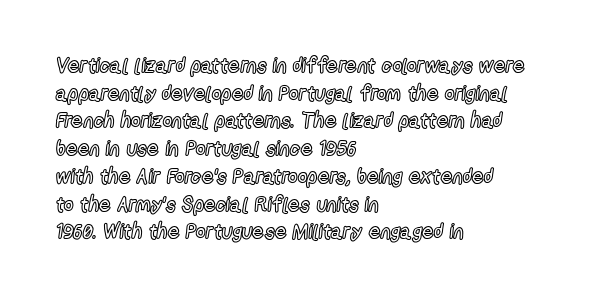
Q: Is the text italic (slanted)? A: Yes.
Q: Is the text underlined? A: No.
Q: How is the paragraph aligned? A: Left-aligned.
Q: Is the spacing between letters normal or unusually wide? A: Normal.
Q: Is the spacing between lines tight, normal or loose? A: Normal.
